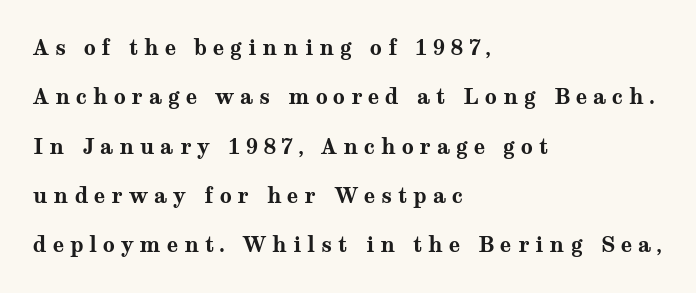
Q: Is the text bold? A: Yes.
Q: Is the text italic (slanted)? A: No, it is upright.
Q: Is the text underlined? A: No.
Q: How is the paragraph aligned? A: Left-aligned.
Q: Is the spacing between letters normal or unusually wide? A: Unusually wide.
Q: Is the spacing between lines tight, normal or loose? A: Loose.
